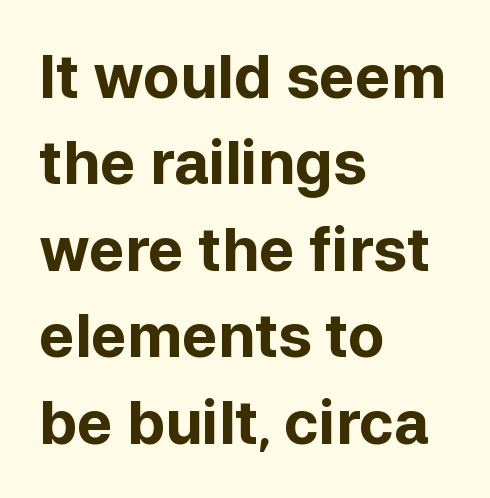
Q: Is the text bold? A: Yes.
Q: Is the text italic (slanted)? A: No, it is upright.
Q: Is the typeface a serif or a sans-serif typeface? A: Sans-serif.
Q: Is the text underlined? A: No.
Q: How is the paragraph aligned? A: Left-aligned.
Q: Is the spacing between letters normal or unusually wide? A: Normal.
Q: Is the spacing between lines tight, normal or loose? A: Normal.
Q: Width (condensed, normal, or wide)? A: Normal.
Q: Stroke contrast? A: Low.
Q: x-height? A: Medium.
Q: Monospaced? A: No.
